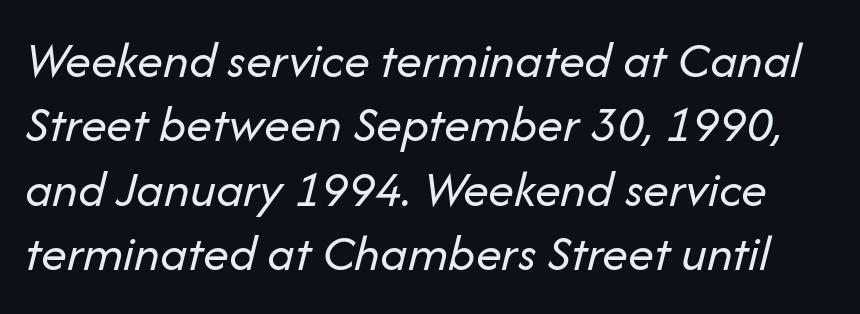
What stands out about the letter spacing? Nothing — it is the standard amount. The cut favours lightness, reaching ordinary text weight at its darkest. Lines of text with bare space underneath. The rendering uses natural spacing where letterforms have individual widths.
